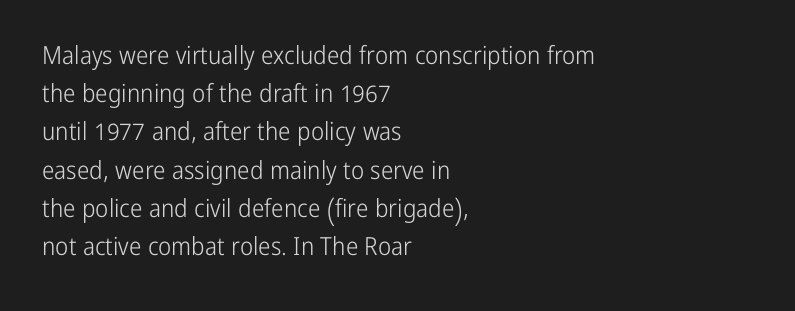
{"italic": "no", "bold": "no", "underline": "no", "align": "left", "line_spacing": "normal", "line_spacing_ratio": 1.53, "letter_spacing": "normal", "letter_spacing_em": 0.0, "glyph_px": 25}
